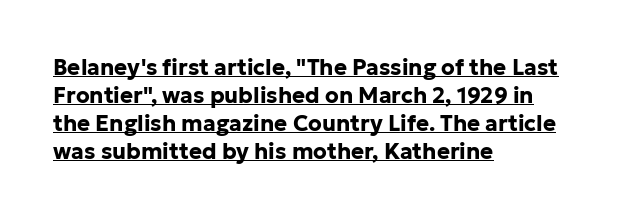
The image shows 22 px bold type, upright; set left-aligned, normal line spacing (1.27x), normal letter spacing, underlined.
